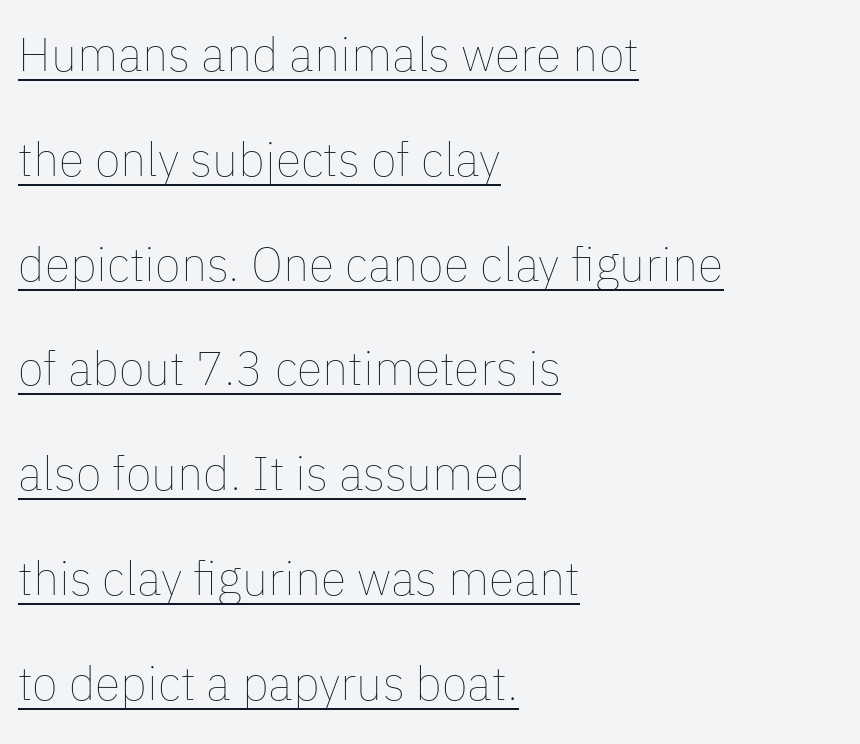
The lettering stays uniformly vertical, giving the passage a roman look. This sample is left-justified, so line endings fall wherever the words run out. No chunkiness to these letters — they're not bold. The block of text is sparse from top to bottom, with ample space between rows.
